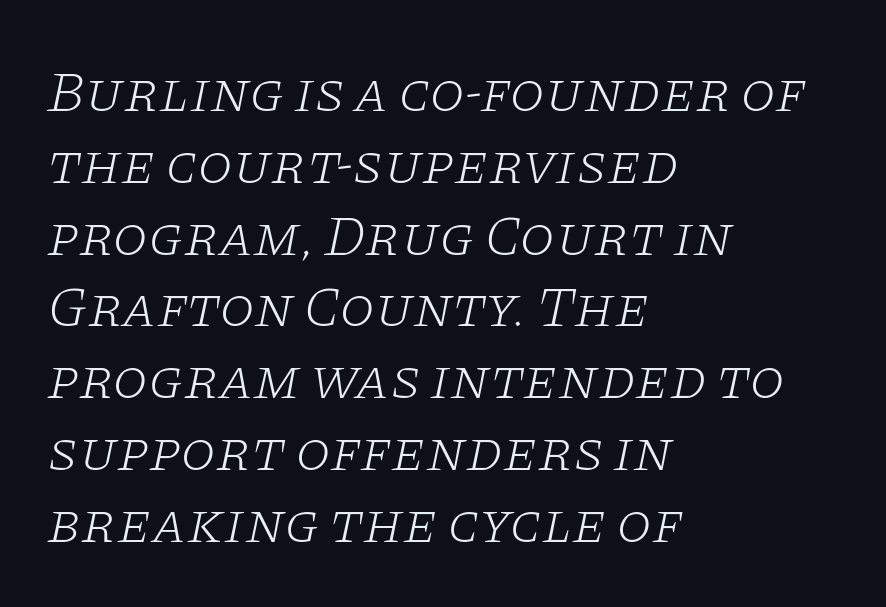
Spacing verdict: proportional, widths tailored to each character. The passage shown stacks its lines at a standard gap. Each letter's strokes conclude with small projecting serifs. Observe the ordinary spacing: letters are neighbours, not strangers.
